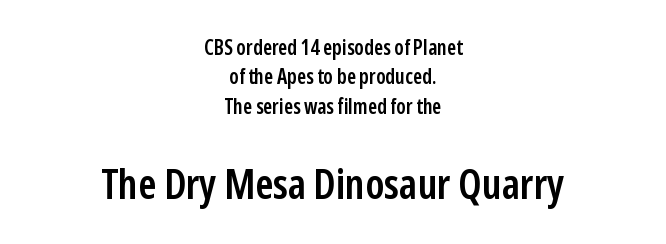
{"serif": "no", "italic": "no", "bold": "semi", "weight": "semibold", "width": "condensed", "stroke_contrast": "low", "x_height": "medium", "monospaced": "no", "underline": "no", "align": "center", "line_spacing": "normal", "line_spacing_ratio": 1.4, "letter_spacing": "normal", "letter_spacing_em": 0.0, "larger_block": "second", "size_ratio": 2.0, "glyph_px": 42}
